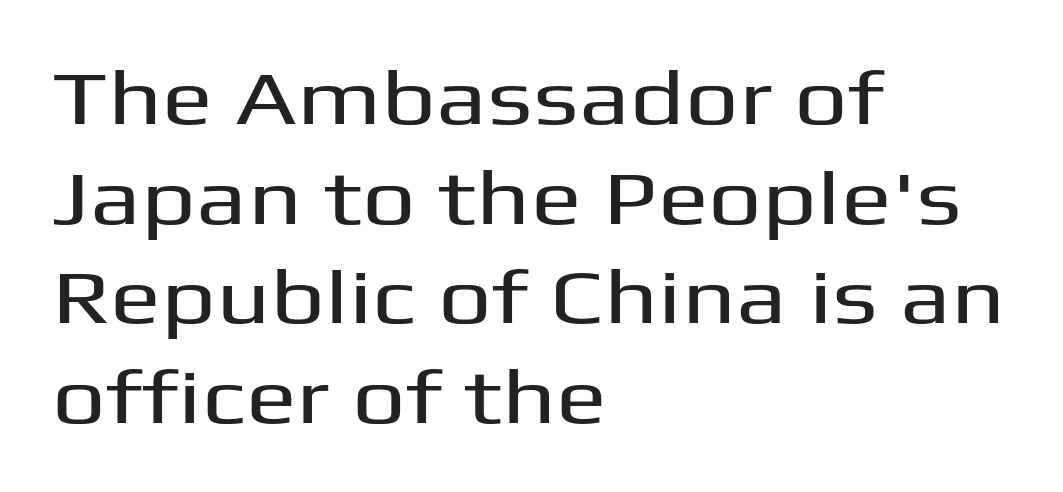
The image shows 76 px wide sans-serif type, upright; set left-aligned, normal line spacing (1.31x), normal letter spacing, not underlined; medium stroke contrast and a medium x-height.
